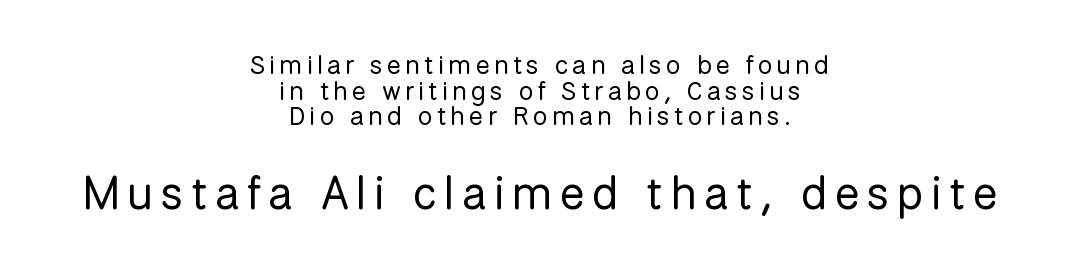
The image shows 46 px regular-weight sans-serif type, upright; set centered, tight line spacing (0.99x), not underlined; the second (bottom) block is 1.77x larger; low stroke contrast and a medium x-height.
